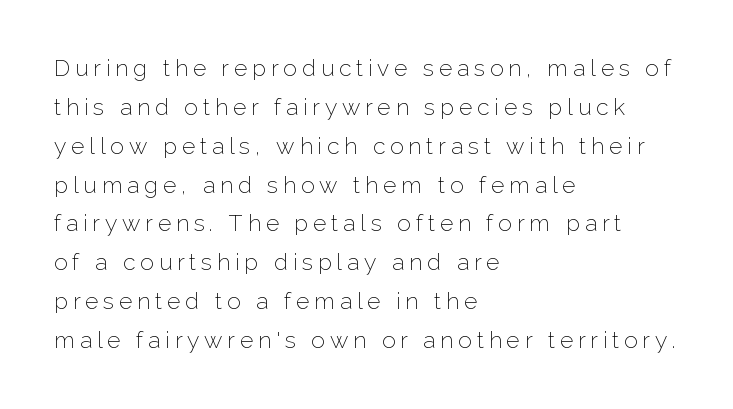
Q: Is the text bold? A: No.
Q: Is the text italic (slanted)? A: No, it is upright.
Q: Is the text underlined? A: No.
Q: How is the paragraph aligned? A: Left-aligned.
Q: Is the spacing between letters normal or unusually wide? A: Unusually wide.
Q: Is the spacing between lines tight, normal or loose? A: Normal.
